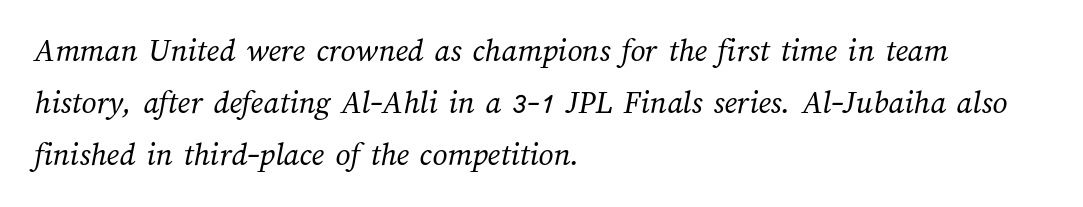
Q: Is the text bold? A: No.
Q: Is the text underlined? A: No.
Q: How is the paragraph aligned? A: Left-aligned.
Q: Is the spacing between letters normal or unusually wide? A: Normal.
Q: Is the spacing between lines tight, normal or loose? A: Normal.
Q: Width (condensed, normal, or wide)? A: Normal.
Q: Stroke contrast? A: Medium.
Q: x-height? A: Medium.
Q: Monospaced? A: No.
